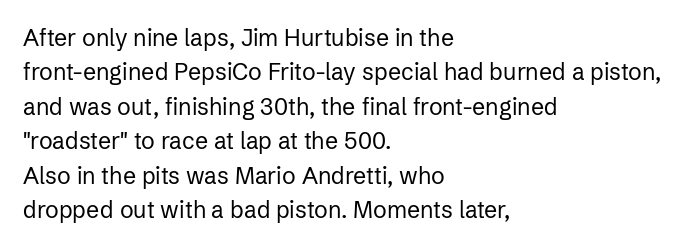
Q: Is the text bold? A: No.
Q: Is the text italic (slanted)? A: No, it is upright.
Q: Is the text underlined? A: No.
Q: How is the paragraph aligned? A: Left-aligned.
Q: Is the spacing between letters normal or unusually wide? A: Normal.
Q: Is the spacing between lines tight, normal or loose? A: Normal.
